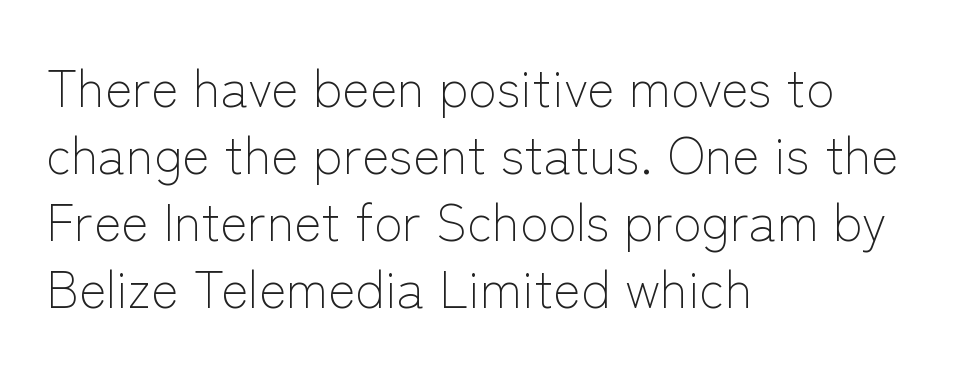
{"serif": "no", "italic": "no", "bold": "no", "weight": "light", "width": "normal", "stroke_contrast": "low", "x_height": "medium", "monospaced": "no", "underline": "no", "align": "left", "line_spacing": "normal", "line_spacing_ratio": 1.29, "letter_spacing": "normal", "letter_spacing_em": 0.0, "glyph_px": 52}
